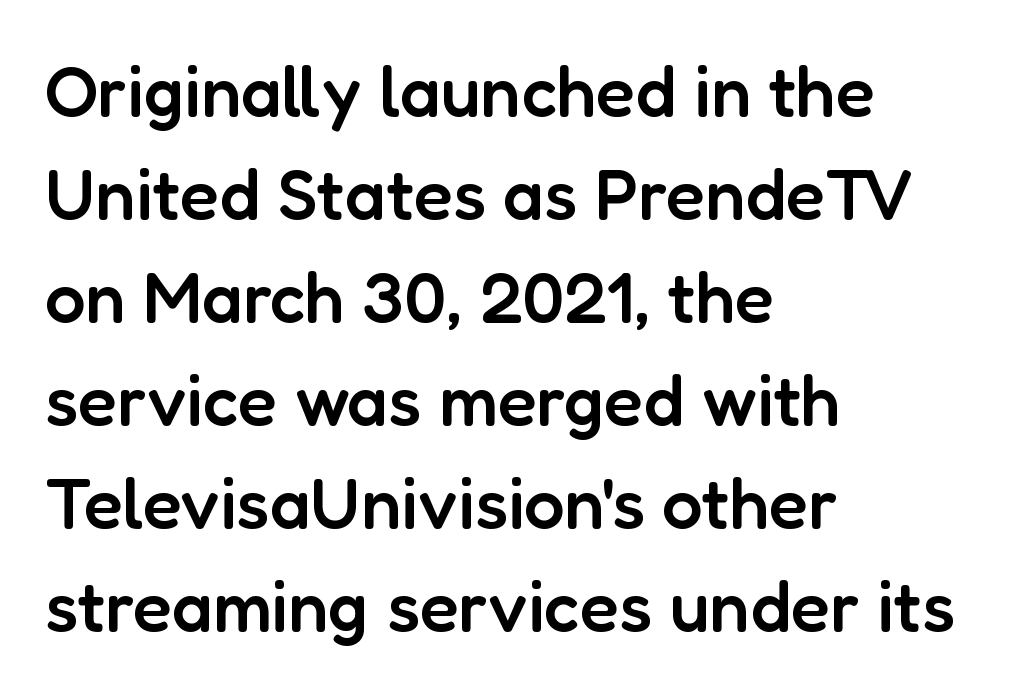
The image shows 72 px semibold sans-serif type, upright; set left-aligned, normal line spacing (1.43x), normal letter spacing, not underlined; low stroke contrast and a medium x-height.
